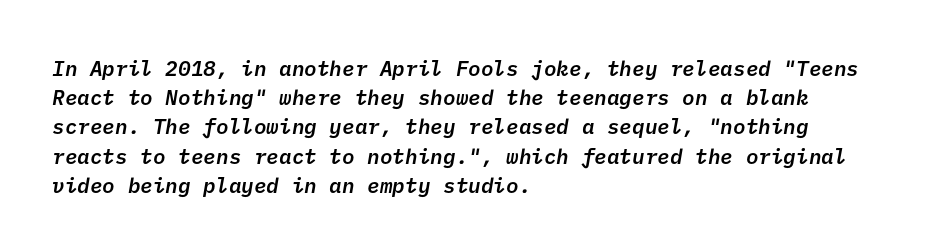
Honestly, the letter spacing is just normal — you wouldn't notice it. The rendering uses a semibold face; strokes are thickened but not to full bold. Compared with typical paragraphs, the rows here are spaced about the same. The ragged edge is on the right, which tells us the setting is flush left. Lines of text with bare space underneath.
